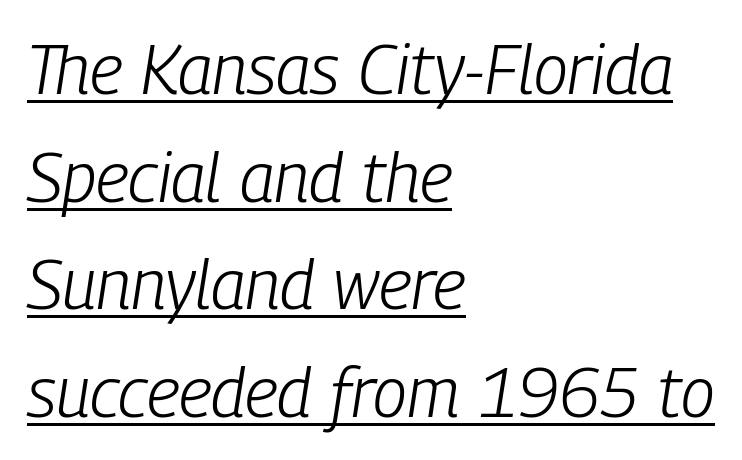
The image shows 69 px light, condensed type, italic (leaning right); set left-aligned, normal line spacing (1.56x), normal letter spacing, underlined; low stroke contrast and a medium x-height.
